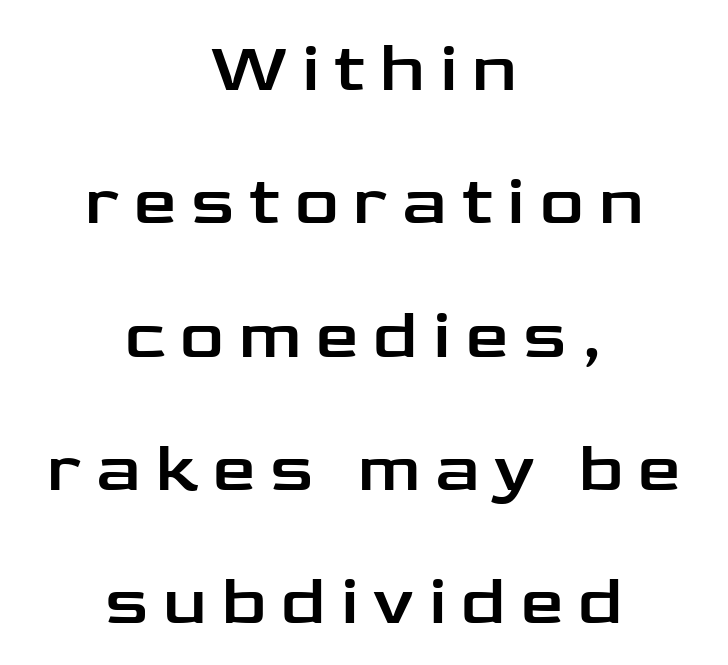
The image shows 68 px wide sans-serif type, upright; set centered, loose line spacing (1.96x), unusually wide letter spacing (+0.22 em), not underlined; low stroke contrast and a medium x-height.
